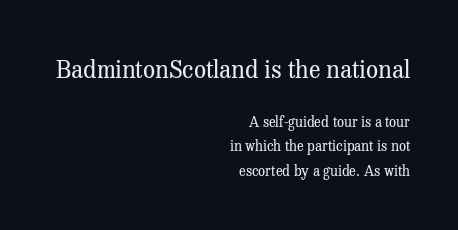
Nobody drew a line under any word here. The more generous point size was reserved for the upper chunk. Default kerning and tracking; the words read as compact shapes. The face looks like a standard text weight, possibly lighter. The specimen reads as upright at a glance.
